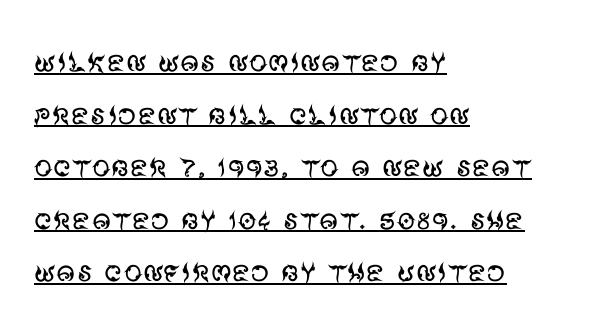
Q: Is the text bold? A: No.
Q: Is the text italic (slanted)? A: No, it is upright.
Q: Is the typeface a serif or a sans-serif typeface? A: Sans-serif.
Q: Is the text underlined? A: Yes.
Q: How is the paragraph aligned? A: Left-aligned.
Q: Is the spacing between letters normal or unusually wide? A: Normal.
Q: Is the spacing between lines tight, normal or loose? A: Normal.
Q: Width (condensed, normal, or wide)? A: Normal.
Q: Stroke contrast? A: Medium.
Q: x-height? A: Large.
Q: Monospaced? A: No.
